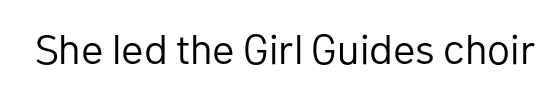
The image shows 42 px regular-weight sans-serif type, upright; set normal letter spacing, not underlined; low stroke contrast and a medium x-height.
